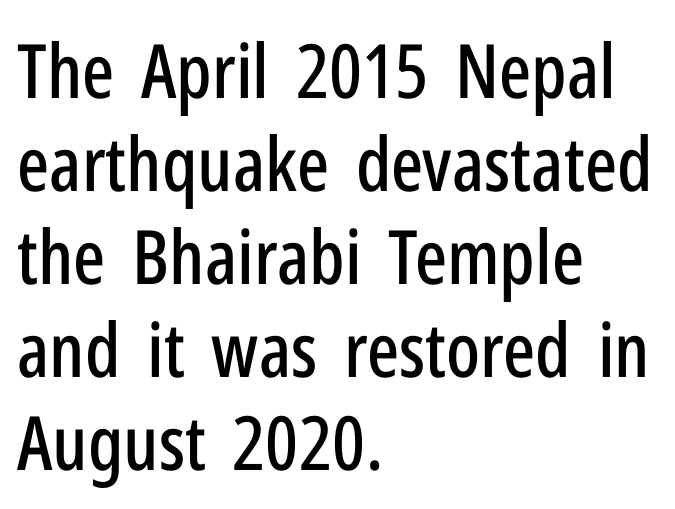
This sample has the flowing, uneven cadence of proportional lettering. The letters sit at their default tracking, neither squeezed nor spread. Layout note: lines flush left. Plain, unruled lines of type.
